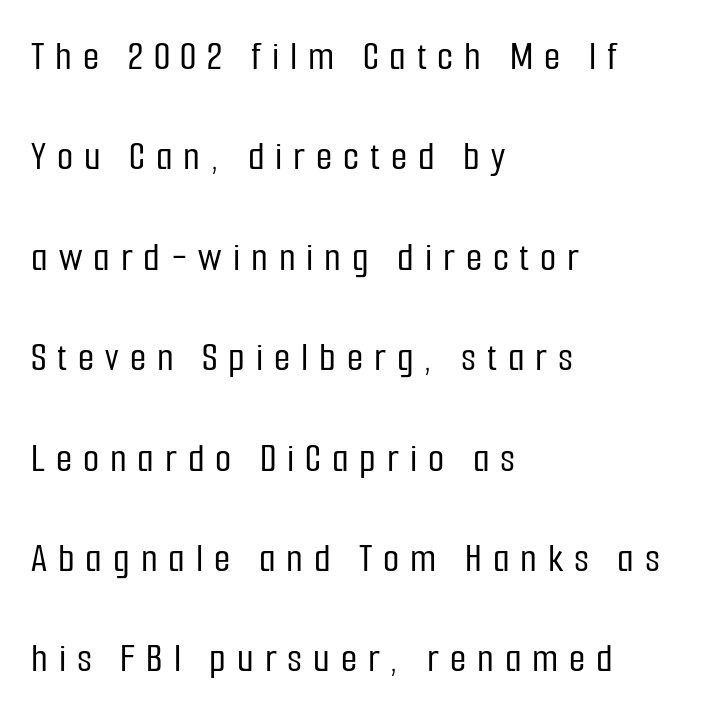
The image shows 42 px condensed sans-serif type, upright; set left-aligned, loose line spacing (2.39x), unusually wide letter spacing (+0.26 em), not underlined; low stroke contrast and a medium x-height.
